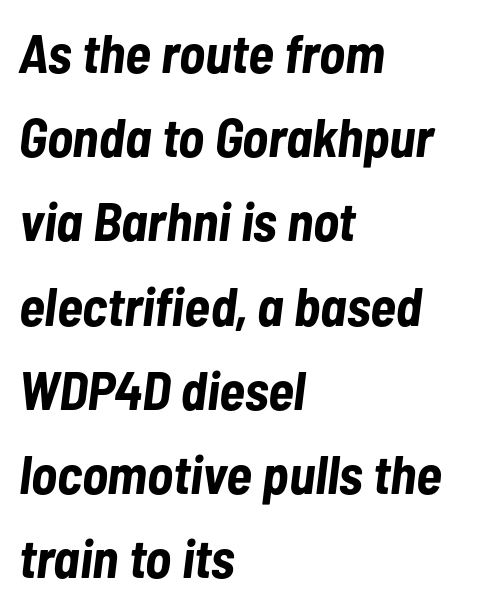
The image shows 54 px bold, condensed type, italic (leaning right); set left-aligned, normal line spacing (1.56x), normal letter spacing, not underlined; low stroke contrast and a medium x-height.
